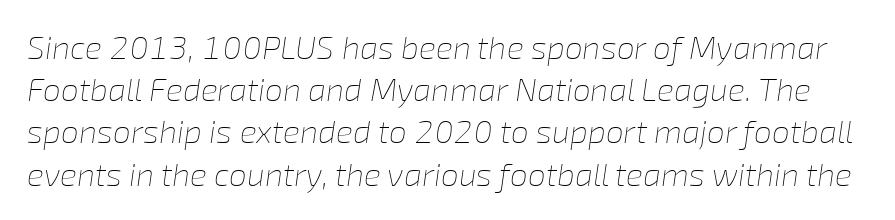
The image shows 32 px thin type, italic (leaning right); set normal line spacing (1.32x), normal letter spacing, not underlined; low stroke contrast and a medium x-height.
